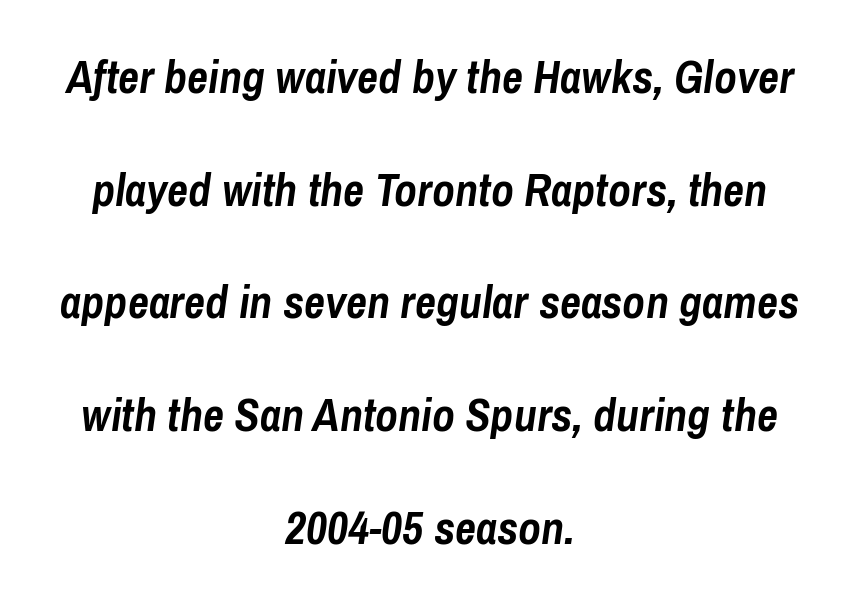
The image shows 46 px semibold, condensed type, italic (leaning right); set centered, loose line spacing (2.45x), normal letter spacing, not underlined; low stroke contrast and a medium x-height.
